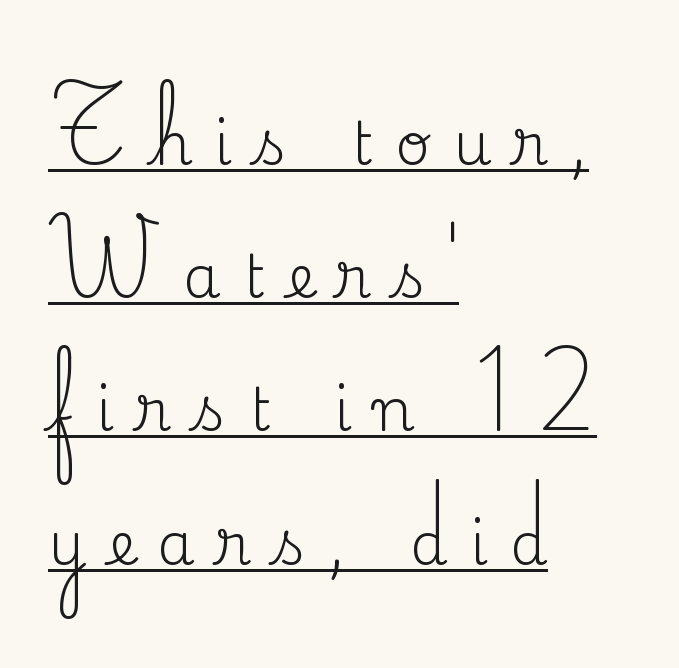
This sample uses an upright cut, with every glyph sitting square on the baseline. The letters advance in unequal steps, a hallmark of proportional type. Is the block centered? No — it sits flush against the left margin. Regarding serifs, this sample has them. The rendering inserts visible extra space after every character.
